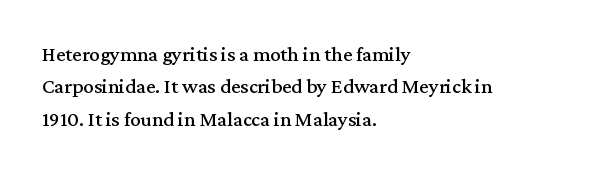
Glyph-to-glyph distance matches everyday printed text. Upright lettering throughout. Notice how descenders clear the ascenders below comfortably — that's standard leading. The strip under each line holds only bare page. Layout note: lines flush left.
